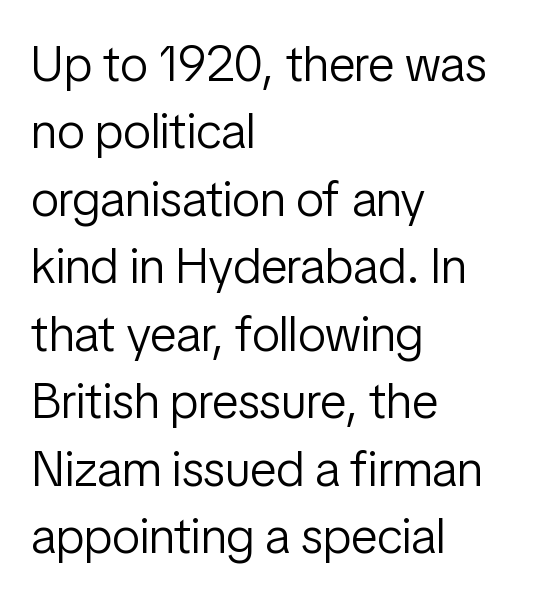
Q: Is the text bold? A: No.
Q: Is the text italic (slanted)? A: No, it is upright.
Q: Is the typeface a serif or a sans-serif typeface? A: Sans-serif.
Q: Is the text underlined? A: No.
Q: How is the paragraph aligned? A: Left-aligned.
Q: Is the spacing between letters normal or unusually wide? A: Normal.
Q: Is the spacing between lines tight, normal or loose? A: Normal.
Q: Width (condensed, normal, or wide)? A: Condensed.
Q: Stroke contrast? A: Low.
Q: x-height? A: Medium.
Q: Monospaced? A: No.
